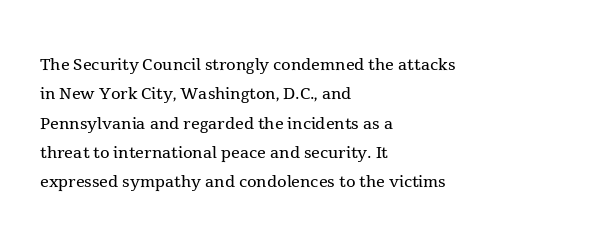
Caption: face not bold, strokes unweighted. Whoever set this chose a conventional vertical rhythm. This sample uses plain, unmodified letter spacing. The lettering stays uniformly vertical, giving the passage a roman look. Rule under the text: the space is simply empty.
